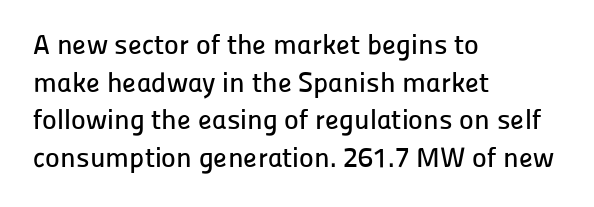
The image shows 28 px sans-serif type, upright; set left-aligned, normal line spacing (1.34x), normal letter spacing, not underlined; low stroke contrast and a medium x-height.
